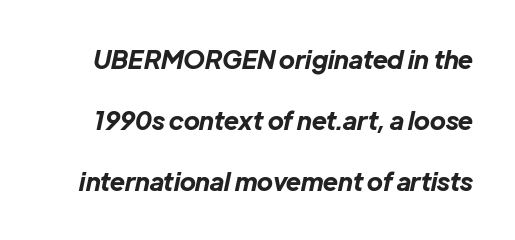
Q: Is the text bold? A: Yes.
Q: Is the text italic (slanted)? A: Yes, it leans right by about 12 degrees.
Q: Is the text underlined? A: No.
Q: Is the spacing between letters normal or unusually wide? A: Normal.
Q: Is the spacing between lines tight, normal or loose? A: Loose.
